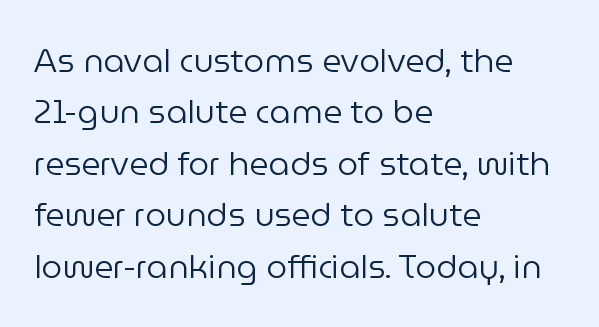
The image shows 33 px regular-weight sans-serif type, upright; set left-aligned, normal line spacing (1.56x), normal letter spacing, not underlined; low stroke contrast and a medium x-height.
